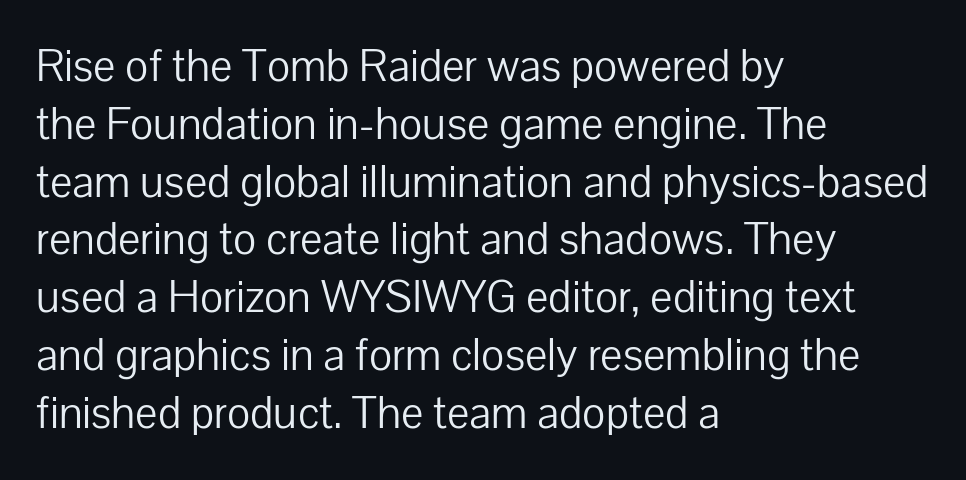
Q: Is the text bold? A: No.
Q: Is the text italic (slanted)? A: No, it is upright.
Q: Is the typeface a serif or a sans-serif typeface? A: Sans-serif.
Q: Is the text underlined? A: No.
Q: How is the paragraph aligned? A: Left-aligned.
Q: Is the spacing between letters normal or unusually wide? A: Normal.
Q: Width (condensed, normal, or wide)? A: Normal.
Q: Stroke contrast? A: Low.
Q: x-height? A: Medium.
Q: Monospaced? A: No.
